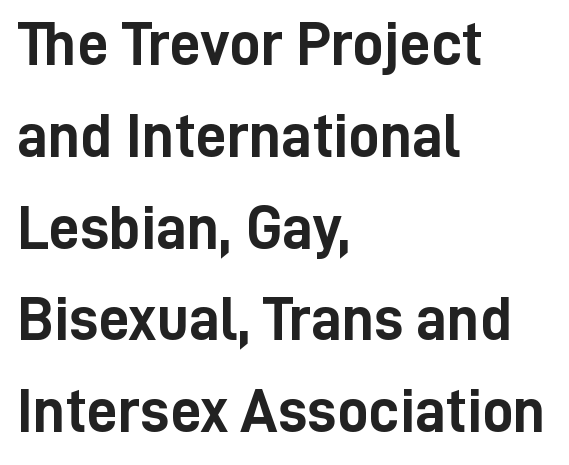
The image shows 62 px semibold, condensed sans-serif type, upright; set left-aligned, normal line spacing (1.48x), normal letter spacing, not underlined; low stroke contrast and a medium x-height.
